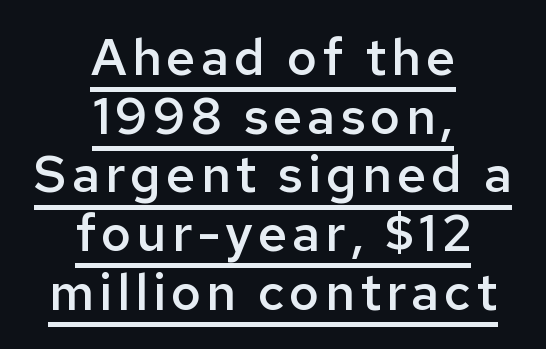
{"serif": "no", "italic": "no", "bold": "semi", "weight": "semibold", "width": "normal", "stroke_contrast": "low", "x_height": "medium", "monospaced": "no", "underline": "yes", "align": "center", "line_spacing": "tight", "line_spacing_ratio": 1.15, "glyph_px": 51}
